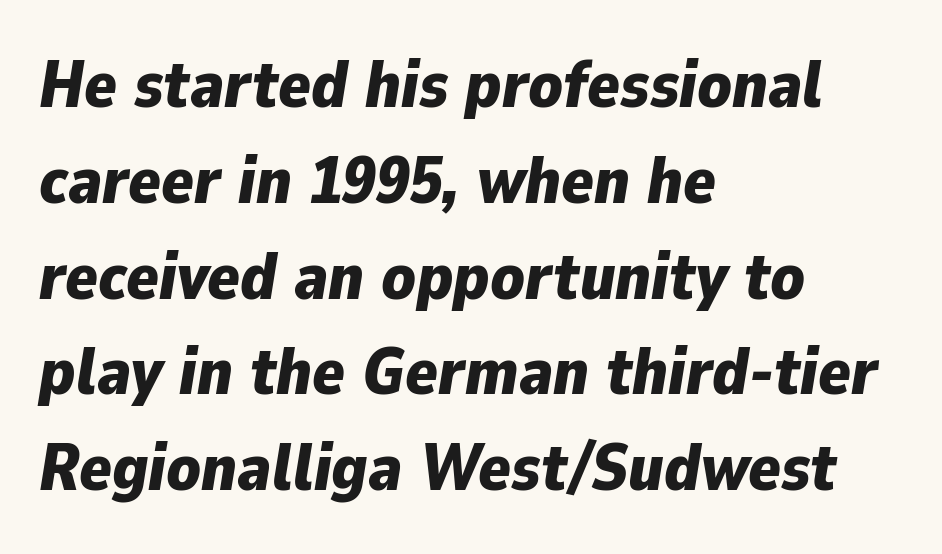
Q: Is the text bold? A: Yes.
Q: Is the text italic (slanted)? A: Yes, it leans right by about 9 degrees.
Q: Is the text underlined? A: No.
Q: How is the paragraph aligned? A: Left-aligned.
Q: Is the spacing between letters normal or unusually wide? A: Normal.
Q: Is the spacing between lines tight, normal or loose? A: Normal.
Q: Width (condensed, normal, or wide)? A: Normal.
Q: Stroke contrast? A: Low.
Q: x-height? A: Medium.
Q: Monospaced? A: No.
